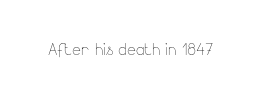
Q: Is the text bold? A: No.
Q: Is the text italic (slanted)? A: No, it is upright.
Q: Is the text underlined? A: No.
Q: Is the spacing between letters normal or unusually wide? A: Normal.
